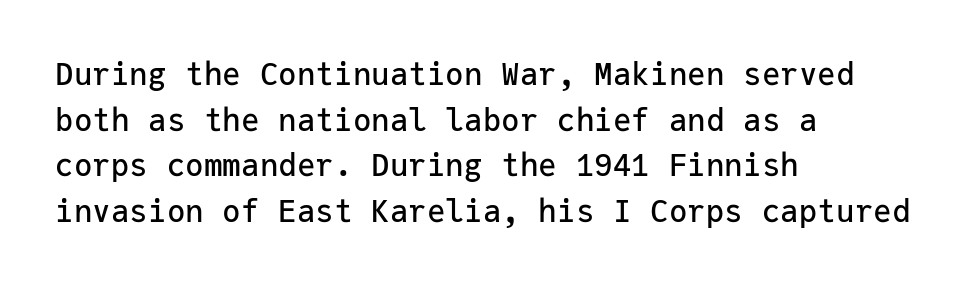
The image shows 31 px sans-serif type, upright, monospaced; set left-aligned, normal line spacing (1.47x), normal letter spacing, not underlined; low stroke contrast and a medium x-height.
